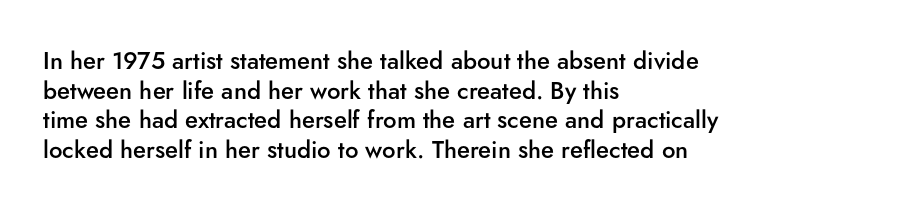
The image shows 24 px text type, upright; set left-aligned, line spacing 1.23x, normal letter spacing, not underlined.
